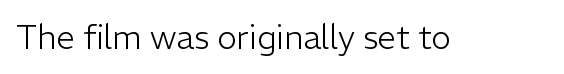
The glyphs in this specimen are sans serif. The cut favours lightness, reaching ordinary text weight at its darkest. Is this a fixed-width face? No — the glyphs have proportional, varying widths. Every stem runs plumb, perpendicular to the baseline. Rule under the text: the space is simply empty.
